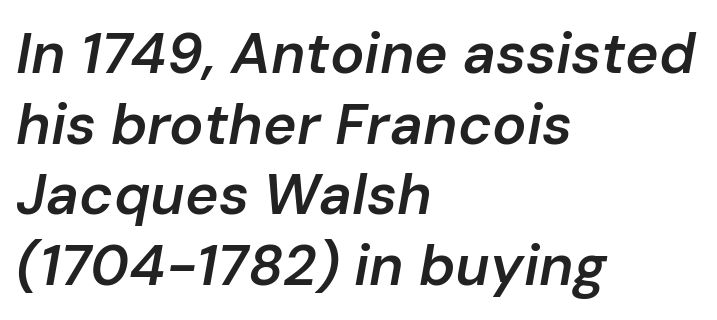
{"italic": "yes", "lean": "right", "slant_degrees": 10, "bold": "semi", "weight": "semibold", "width": "normal", "stroke_contrast": "low", "x_height": "medium", "monospaced": "no", "underline": "no", "align": "left", "line_spacing_ratio": 1.24, "letter_spacing": "normal", "letter_spacing_em": 0.0, "glyph_px": 57}
